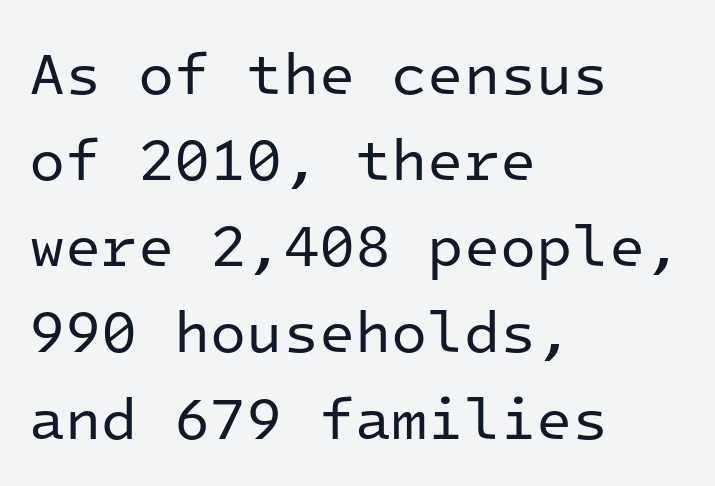
The image shows 59 px regular-weight sans-serif type, upright, monospaced; set left-aligned, normal line spacing (1.46x), normal letter spacing, not underlined; low stroke contrast and a medium x-height.
